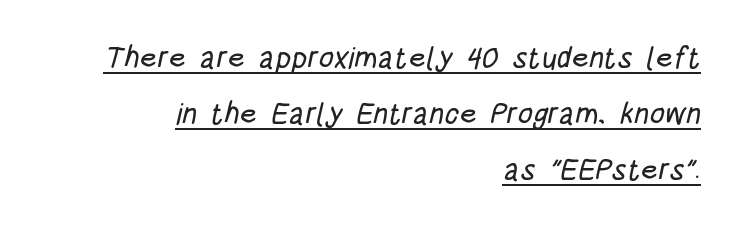
The image shows 30 px condensed sans-serif type; set right-aligned, line spacing 1.87x, normal letter spacing, underlined; low stroke contrast and a large x-height.
